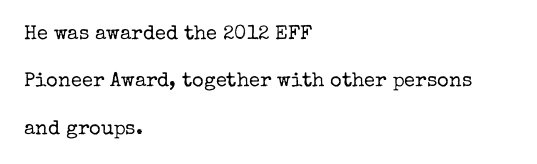
Q: Is the text bold? A: No.
Q: Is the text italic (slanted)? A: No, it is upright.
Q: Is the text underlined? A: No.
Q: How is the paragraph aligned? A: Left-aligned.
Q: Is the spacing between letters normal or unusually wide? A: Normal.
Q: Is the spacing between lines tight, normal or loose? A: Loose.
